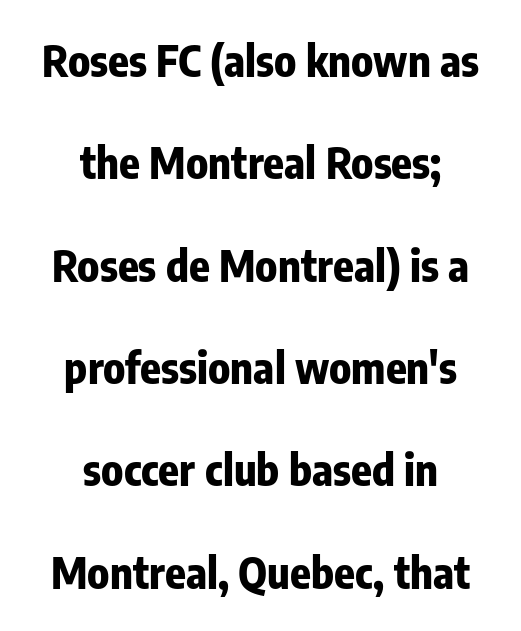
Each letter keeps its own natural width here, so spacing adapts to shape. Type style note: lacks serifs. A bare baseline throughout the passage. No italicization has been applied; the sample stays upright.
